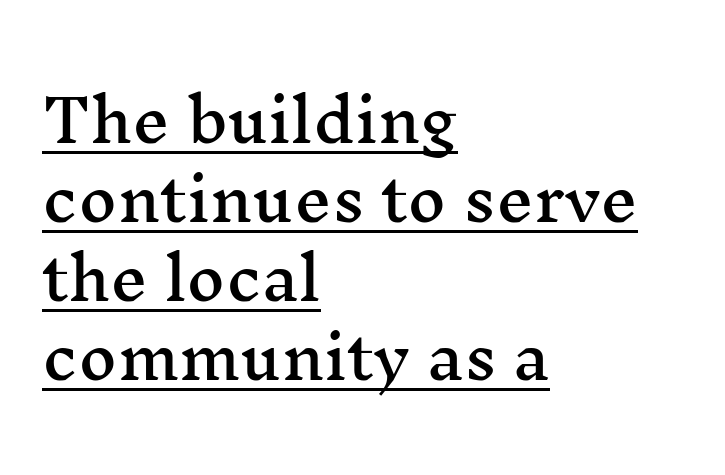
Q: Is the text italic (slanted)? A: No, it is upright.
Q: Is the typeface a serif or a sans-serif typeface? A: Serif.
Q: Is the text underlined? A: Yes.
Q: How is the paragraph aligned? A: Left-aligned.
Q: Is the spacing between letters normal or unusually wide? A: Normal.
Q: Is the spacing between lines tight, normal or loose? A: Normal.
Q: Width (condensed, normal, or wide)? A: Wide.
Q: Stroke contrast? A: Medium.
Q: x-height? A: Medium.
Q: Monospaced? A: No.
